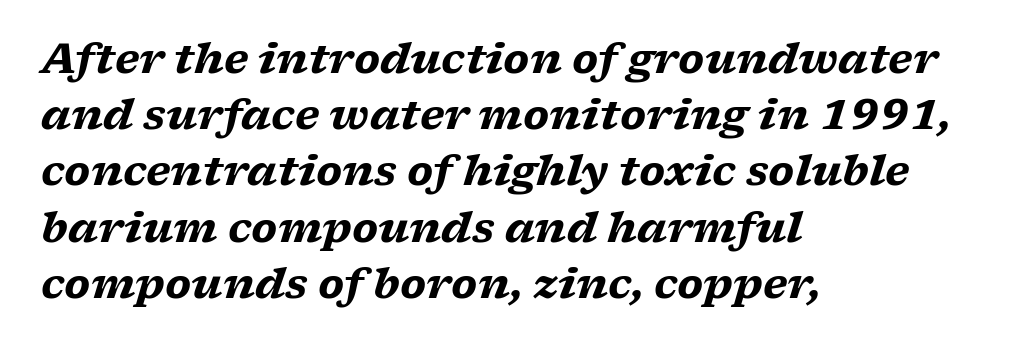
The image shows 41 px heavy, wide serif type, italic (leaning right); set left-aligned, normal line spacing (1.37x), normal letter spacing, not underlined; low stroke contrast and a medium x-height.
